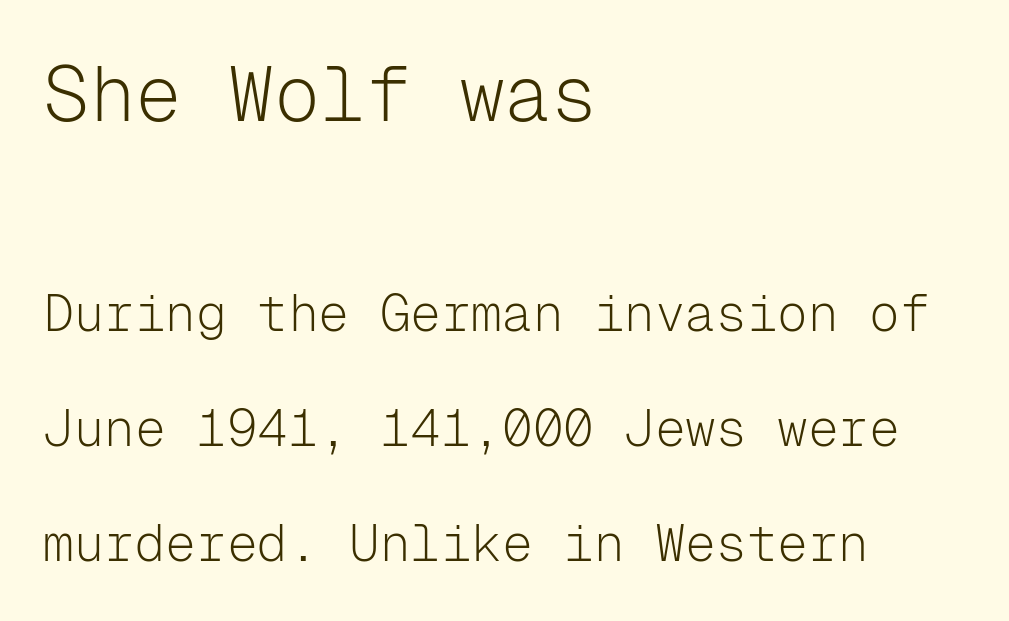
{"serif": "no", "italic": "no", "bold": "no", "weight": "light", "width": "normal", "stroke_contrast": "low", "x_height": "medium", "monospaced": "yes", "underline": "no", "align": "left", "line_spacing": "loose", "line_spacing_ratio": 2.26, "letter_spacing": "normal", "letter_spacing_em": 0.0, "larger_block": "first", "size_ratio": 1.51, "glyph_px": 77}
